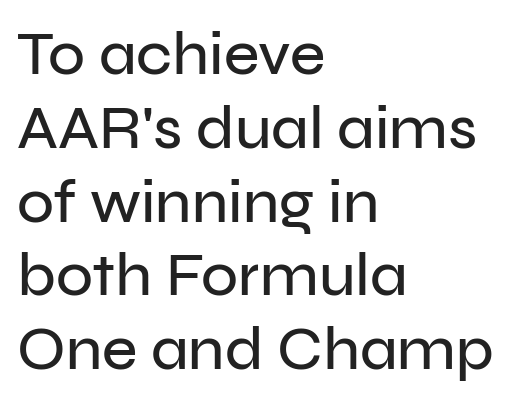
The image shows 61 px sans-serif type, upright; set left-aligned, line spacing 1.21x, normal letter spacing, not underlined; low stroke contrast and a medium x-height.
